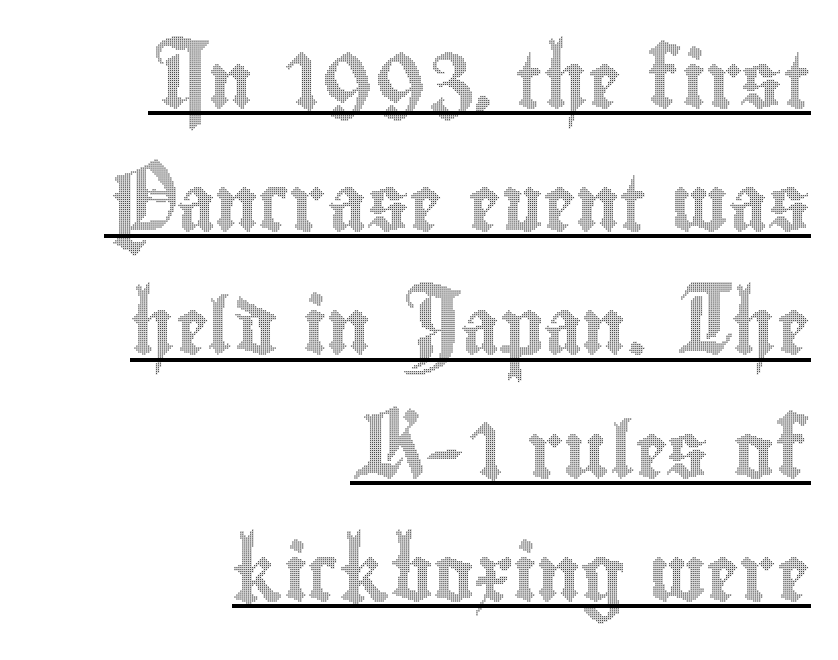
Q: Is the text italic (slanted)? A: No, it is upright.
Q: Is the text underlined? A: Yes.
Q: How is the paragraph aligned? A: Right-aligned.
Q: Is the spacing between letters normal or unusually wide? A: Normal.
Q: Is the spacing between lines tight, normal or loose? A: Loose.
Q: Width (condensed, normal, or wide)? A: Condensed.
Q: x-height? A: Small.
Q: Monospaced? A: No.
